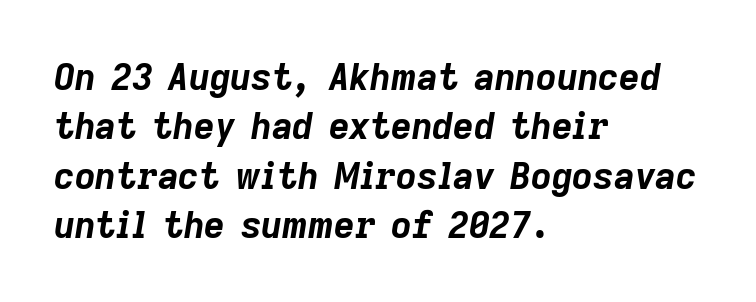
{"italic": "yes", "lean": "right", "slant_degrees": 9, "bold": "yes", "weight": "bold", "width": "normal", "stroke_contrast": "low", "x_height": "medium", "monospaced": "no", "underline": "no", "align": "left", "line_spacing": "normal", "line_spacing_ratio": 1.37, "letter_spacing": "normal", "letter_spacing_em": 0.0, "glyph_px": 36}
